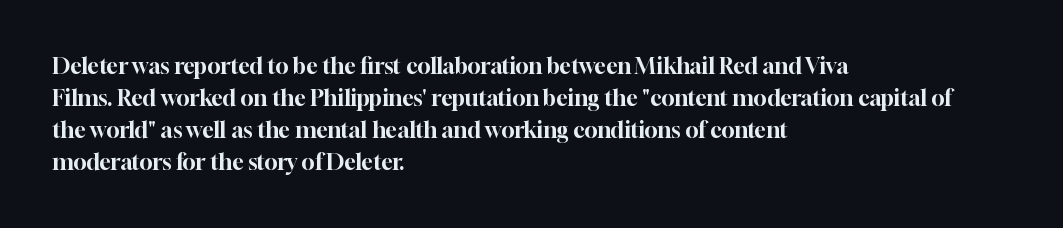
Q: Is the text italic (slanted)? A: No, it is upright.
Q: Is the text underlined? A: No.
Q: How is the paragraph aligned? A: Left-aligned.
Q: Is the spacing between letters normal or unusually wide? A: Normal.
Q: Is the spacing between lines tight, normal or loose? A: Normal.
